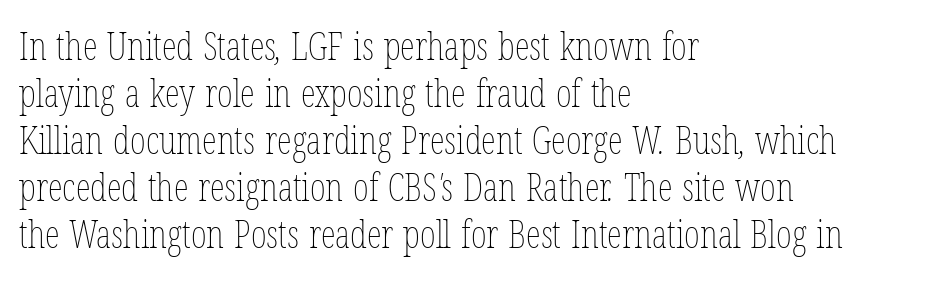
{"bold": "no", "weight": "thin", "width": "condensed", "stroke_contrast": "low", "x_height": "medium", "monospaced": "no", "underline": "no", "align": "left", "line_spacing_ratio": 1.24, "letter_spacing": "normal", "letter_spacing_em": 0.0, "glyph_px": 38}
